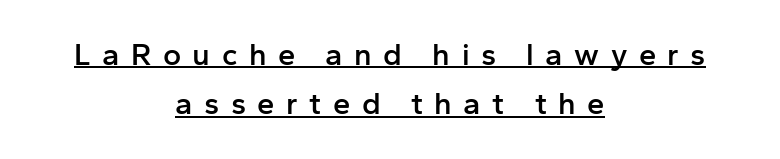
The image shows 31 px semibold sans-serif type, upright; set centered, normal line spacing (1.59x), unusually wide letter spacing (+0.37 em), underlined; low stroke contrast and a medium x-height.
